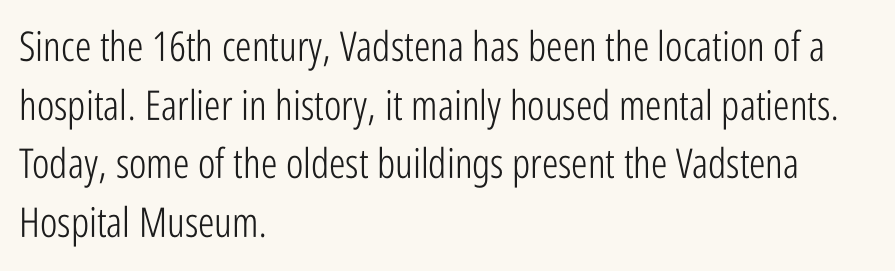
{"serif": "no", "italic": "no", "bold": "no", "weight": "light", "width": "condensed", "stroke_contrast": "low", "x_height": "medium", "monospaced": "no", "underline": "no", "align": "left", "line_spacing": "normal", "line_spacing_ratio": 1.43, "letter_spacing": "normal", "letter_spacing_em": 0.0, "glyph_px": 41}
